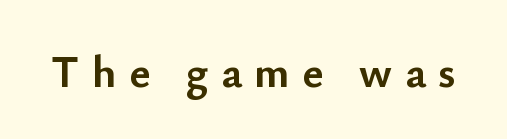
{"serif": "no", "italic": "no", "bold": "yes", "weight": "semibold", "width": "normal", "stroke_contrast": "low", "x_height": "small", "monospaced": "no", "underline": "no", "letter_spacing": "wide", "letter_spacing_em": 0.28, "glyph_px": 45}
